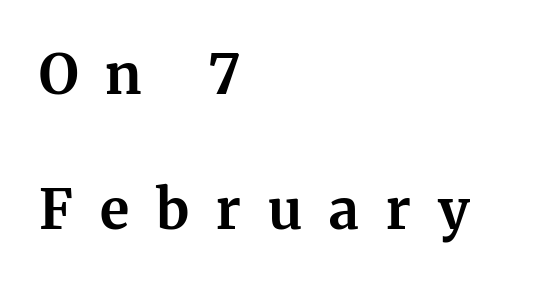
The image shows 55 px bold serif type, upright; set left-aligned, loose line spacing (2.46x), unusually wide letter spacing (+0.49 em), not underlined; medium stroke contrast and a medium x-height.
